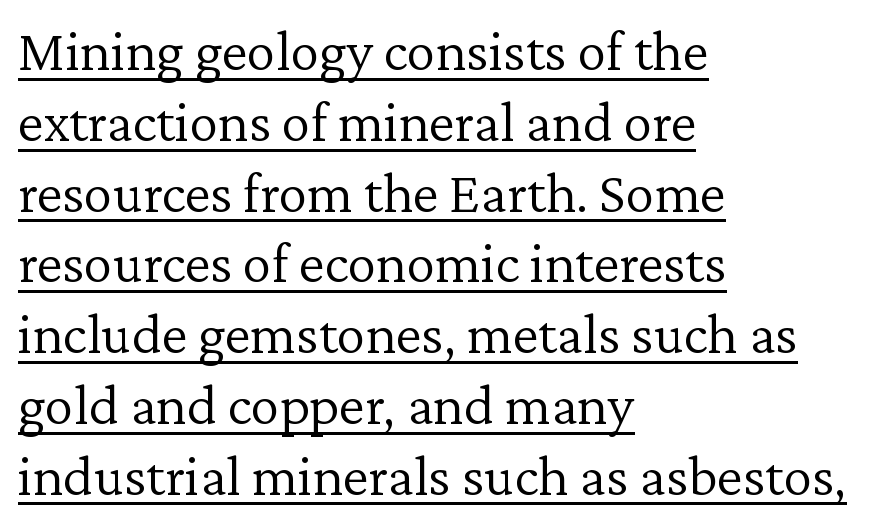
The image shows 58 px light serif type, upright; set left-aligned, line spacing 1.22x, normal letter spacing, underlined; low stroke contrast and a medium x-height.
